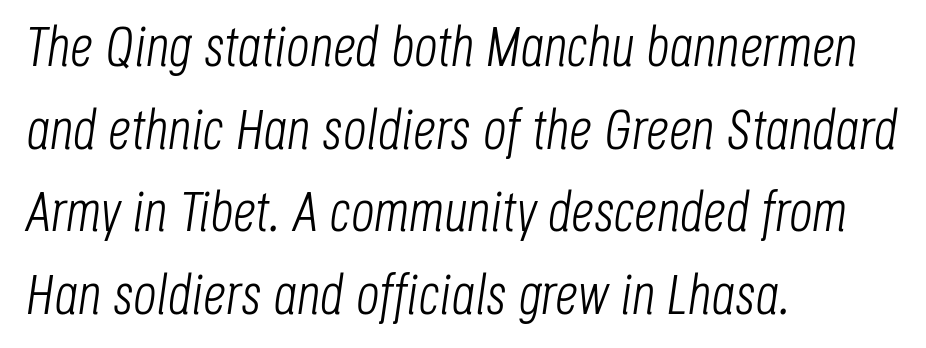
Does extra space separate the letters? No, they use regular spacing. In terms of leading, this rendering sits right in the middle. These lines are rendered in a variable-pitch font. There's an unmistakable incline to the writing here. Underlining? Definitely not there.
